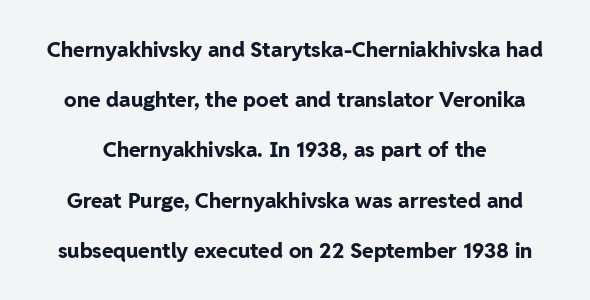
The image shows 21 px bold type, upright; set loose line spacing (2.39x), normal letter spacing, not underlined.
